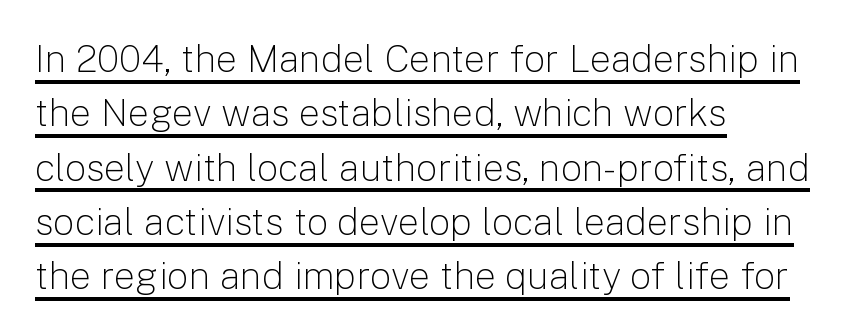
{"serif": "no", "italic": "no", "bold": "no", "weight": "light", "width": "normal", "stroke_contrast": "low", "x_height": "medium", "monospaced": "no", "underline": "yes", "align": "left", "line_spacing": "normal", "line_spacing_ratio": 1.43, "letter_spacing": "normal", "letter_spacing_em": 0.0, "glyph_px": 38}
